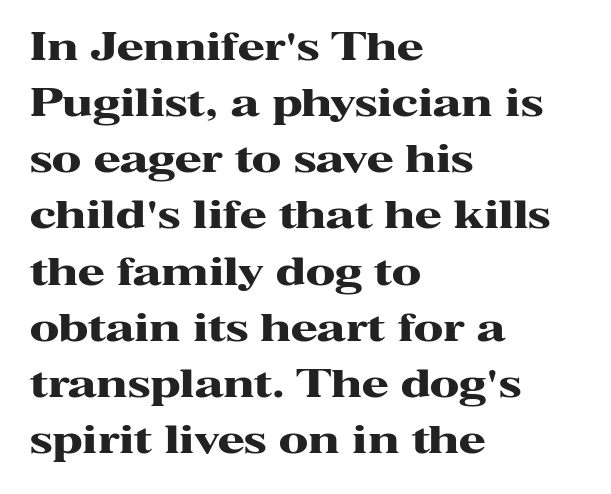
Q: Is the text bold? A: Yes.
Q: Is the text italic (slanted)? A: No, it is upright.
Q: Is the typeface a serif or a sans-serif typeface? A: Serif.
Q: Is the text underlined? A: No.
Q: How is the paragraph aligned? A: Left-aligned.
Q: Is the spacing between letters normal or unusually wide? A: Normal.
Q: Is the spacing between lines tight, normal or loose? A: Normal.
Q: Width (condensed, normal, or wide)? A: Wide.
Q: Stroke contrast? A: High.
Q: x-height? A: Medium.
Q: Monospaced? A: No.
